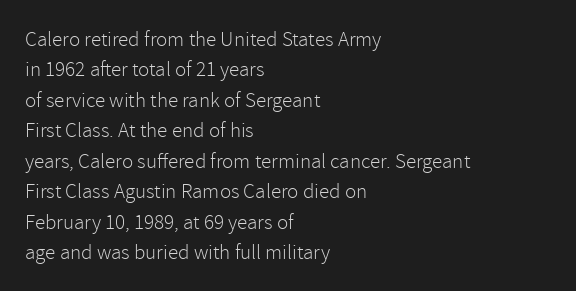
Q: Is the text bold? A: No.
Q: Is the text italic (slanted)? A: No, it is upright.
Q: Is the text underlined? A: No.
Q: How is the paragraph aligned? A: Left-aligned.
Q: Is the spacing between letters normal or unusually wide? A: Normal.
Q: Is the spacing between lines tight, normal or loose? A: Normal.
